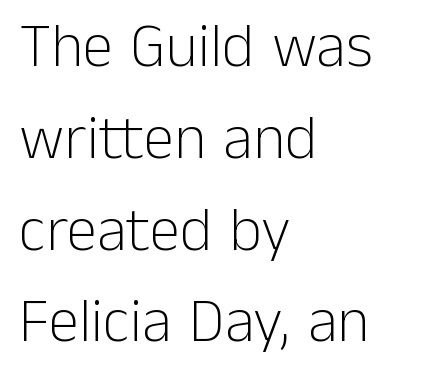
{"serif": "no", "italic": "no", "bold": "no", "weight": "light", "width": "normal", "stroke_contrast": "low", "x_height": "medium", "monospaced": "no", "underline": "no", "align": "left", "line_spacing": "normal", "line_spacing_ratio": 1.48, "letter_spacing": "normal", "letter_spacing_em": 0.0, "glyph_px": 62}
